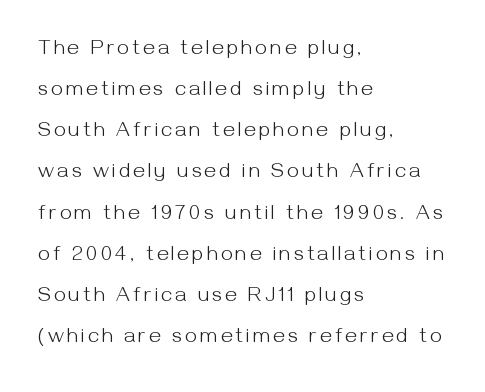
Italic: no, the glyphs are upright roman. Type without underlining. Rows of type keep a wide berth in the vertical direction. A quiet, ordinary-to-light weight characterises the typeface. A student would call this left alignment; a typographer would say flush left, rag right.
